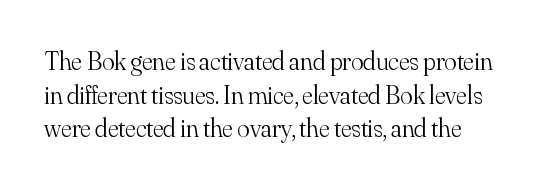
The image shows 26 px text type, upright; set normal line spacing (1.29x), normal letter spacing, not underlined.
